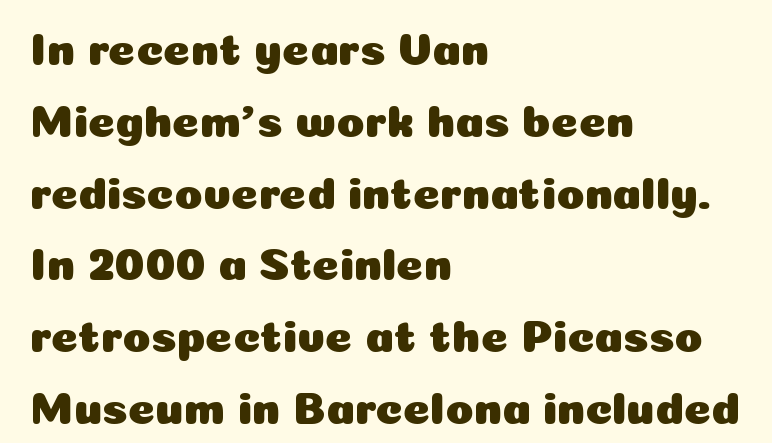
The image shows 46 px sans-serif type, upright; set left-aligned, normal line spacing (1.56x), normal letter spacing, not underlined; low stroke contrast and a medium x-height.
